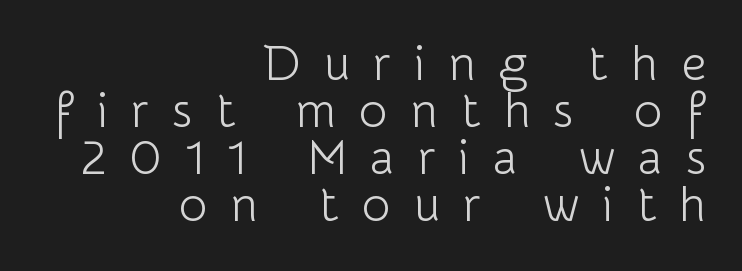
Q: Is the text bold? A: No.
Q: Is the text italic (slanted)? A: No, it is upright.
Q: Is the typeface a serif or a sans-serif typeface? A: Sans-serif.
Q: Is the text underlined? A: No.
Q: How is the paragraph aligned? A: Right-aligned.
Q: Is the spacing between letters normal or unusually wide? A: Unusually wide.
Q: Is the spacing between lines tight, normal or loose? A: Tight.
Q: Width (condensed, normal, or wide)? A: Normal.
Q: Stroke contrast? A: Low.
Q: x-height? A: Medium.
Q: Monospaced? A: No.
